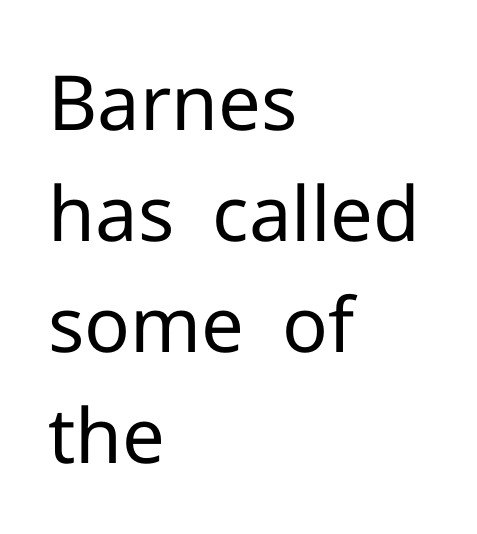
Q: Is the text bold? A: No.
Q: Is the text italic (slanted)? A: No, it is upright.
Q: Is the typeface a serif or a sans-serif typeface? A: Sans-serif.
Q: Is the text underlined? A: No.
Q: How is the paragraph aligned? A: Left-aligned.
Q: Is the spacing between letters normal or unusually wide? A: Normal.
Q: Is the spacing between lines tight, normal or loose? A: Normal.
Q: Width (condensed, normal, or wide)? A: Normal.
Q: Stroke contrast? A: Low.
Q: x-height? A: Medium.
Q: Monospaced? A: No.
